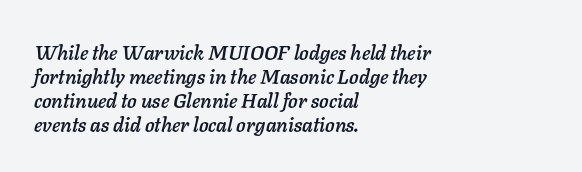
The string is rendered with underlining switched off. Yep, that's italic — everything's leaning. Layout note: lines flush left. Letter spacing: default.
